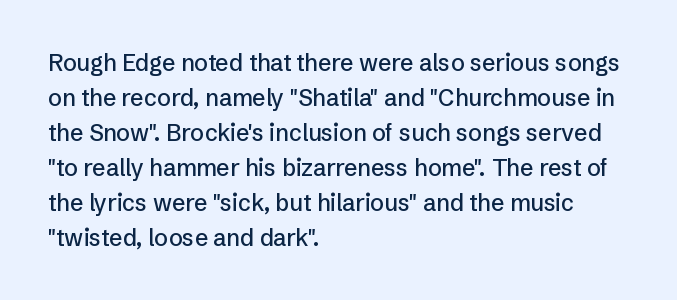
Q: Is the text italic (slanted)? A: No, it is upright.
Q: Is the text underlined? A: No.
Q: How is the paragraph aligned? A: Left-aligned.
Q: Is the spacing between letters normal or unusually wide? A: Normal.
Q: Is the spacing between lines tight, normal or loose? A: Normal.
